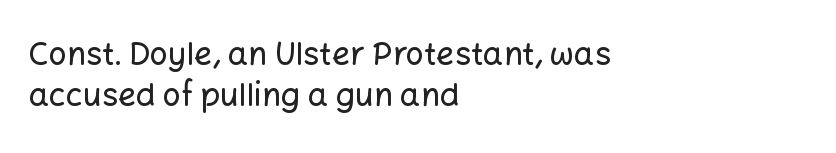
Q: Is the text italic (slanted)? A: No, it is upright.
Q: Is the typeface a serif or a sans-serif typeface? A: Sans-serif.
Q: Is the text underlined? A: No.
Q: How is the paragraph aligned? A: Left-aligned.
Q: Is the spacing between letters normal or unusually wide? A: Normal.
Q: Is the spacing between lines tight, normal or loose? A: Normal.
Q: Width (condensed, normal, or wide)? A: Normal.
Q: Stroke contrast? A: Low.
Q: x-height? A: Medium.
Q: Monospaced? A: No.
